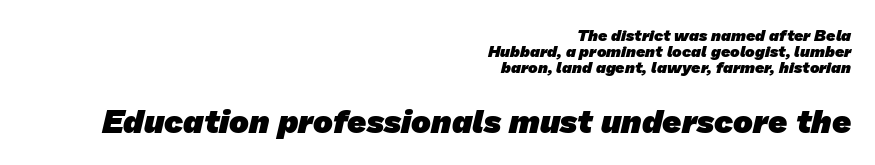
The image shows 33 px heavy sans-serif type; set right-aligned, tight line spacing (1.01x), normal letter spacing, not underlined; the second (bottom) block is 2.06x larger; low stroke contrast and a medium x-height.
